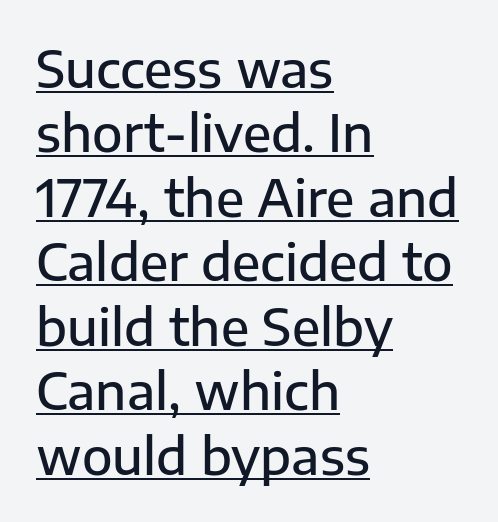
{"serif": "no", "italic": "no", "bold": "semi", "weight": "semibold", "width": "normal", "stroke_contrast": "low", "x_height": "medium", "monospaced": "no", "underline": "yes", "align": "left", "line_spacing": "normal", "line_spacing_ratio": 1.29, "letter_spacing": "normal", "letter_spacing_em": 0.0, "glyph_px": 50}
